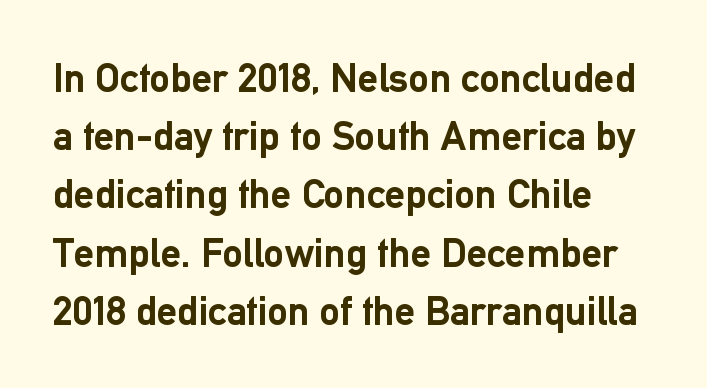
Q: Is the text bold? A: Yes.
Q: Is the text italic (slanted)? A: No, it is upright.
Q: Is the typeface a serif or a sans-serif typeface? A: Sans-serif.
Q: Is the text underlined? A: No.
Q: How is the paragraph aligned? A: Left-aligned.
Q: Is the spacing between letters normal or unusually wide? A: Normal.
Q: Is the spacing between lines tight, normal or loose? A: Normal.
Q: Width (condensed, normal, or wide)? A: Normal.
Q: Stroke contrast? A: Low.
Q: x-height? A: Medium.
Q: Monospaced? A: No.
